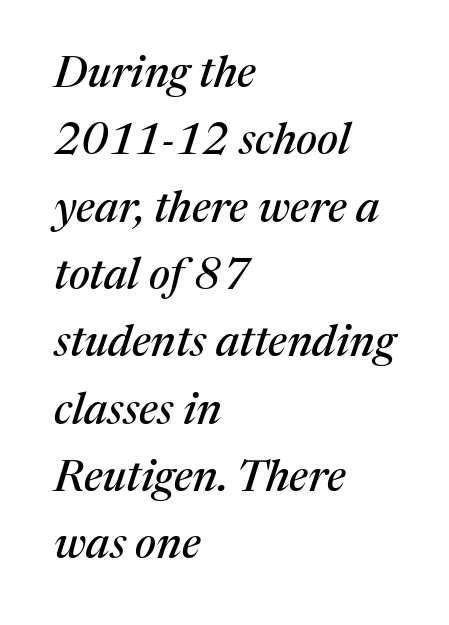
One-word summary of the alignment: left. Summary of vertical rhythm: regular, with standard interline spacing. Is the type slanted? Yes — the strokes lean at a clear angle. Proportional: the letters do not fall into vertical columns. Only glyphs here, with clear space below each row. Caption: standard tracking, unaltered.
